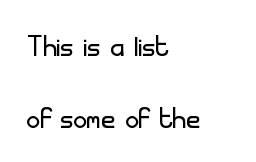
Honestly, there is no underline to notice here at all. Caption: multi-line text, flush left, ragged right. A roman cut, with each character standing at attention. The letterforms sit shoulder to shoulder at normal distance. Counters stay open thanks to moderate or lighter strokes.
